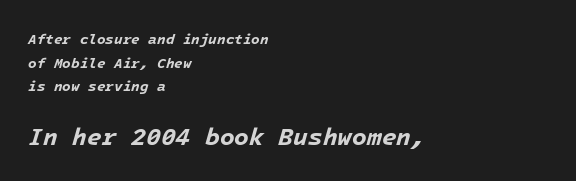
{"italic": "yes", "lean": "right", "slant_degrees": 16, "bold": "yes", "underline": "no", "align": "left", "line_spacing": "normal", "line_spacing_ratio": 1.69, "letter_spacing": "normal", "letter_spacing_em": 0.0, "larger_block": "second", "size_ratio": 1.71, "glyph_px": 24}
